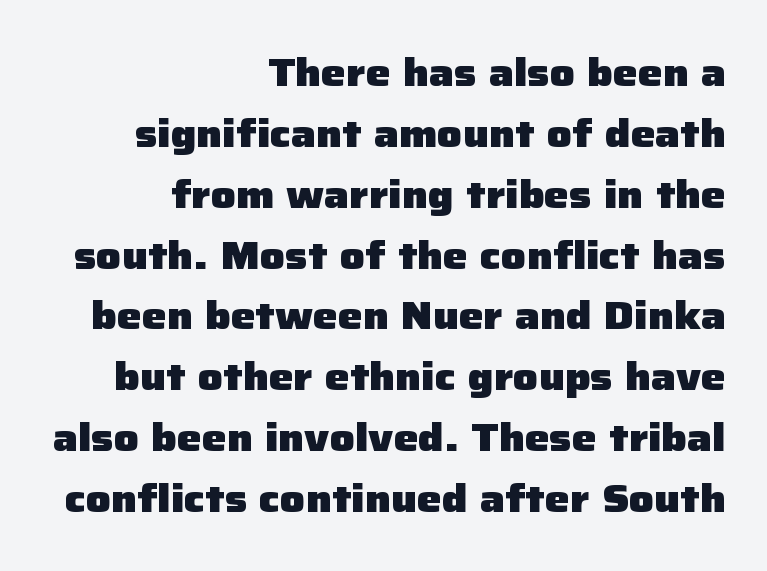
The image shows 39 px heavy sans-serif type, upright; set right-aligned, normal line spacing (1.56x), normal letter spacing, not underlined; low stroke contrast and a medium x-height.
